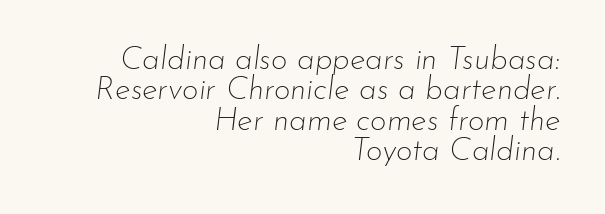
The letters sit at their default tracking, neither squeezed nor spread. Visually the block forms a straight wall on the right and a jagged coastline on the left. The letters advance in unequal steps, a hallmark of proportional type. The line-height multiplier appears low, near solid setting.
